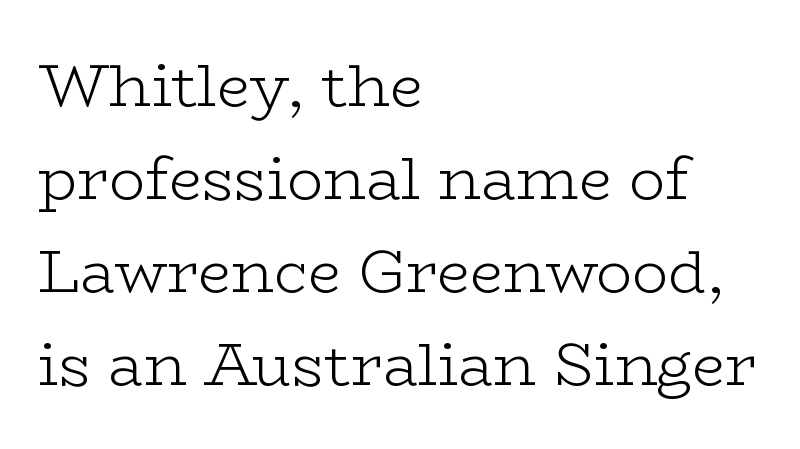
Q: Is the text bold? A: No.
Q: Is the text italic (slanted)? A: No, it is upright.
Q: Is the typeface a serif or a sans-serif typeface? A: Serif.
Q: Is the text underlined? A: No.
Q: How is the paragraph aligned? A: Left-aligned.
Q: Is the spacing between letters normal or unusually wide? A: Normal.
Q: Is the spacing between lines tight, normal or loose? A: Normal.
Q: Width (condensed, normal, or wide)? A: Wide.
Q: Stroke contrast? A: Low.
Q: x-height? A: Medium.
Q: Monospaced? A: No.
